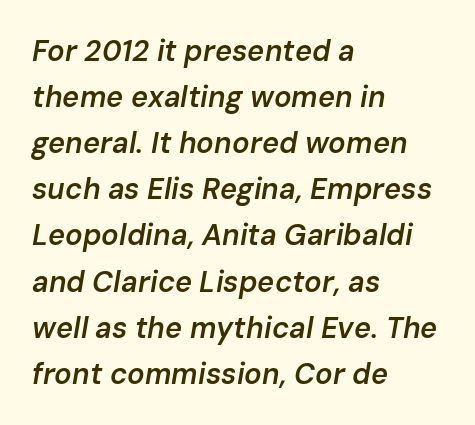
{"italic": "yes", "lean": "right", "slant_degrees": 10, "bold": "semi", "weight": "semibold", "width": "normal", "stroke_contrast": "low", "x_height": "medium", "monospaced": "no", "underline": "no", "align": "left", "line_spacing": "normal", "line_spacing_ratio": 1.59, "letter_spacing": "normal", "letter_spacing_em": 0.0, "glyph_px": 29}
